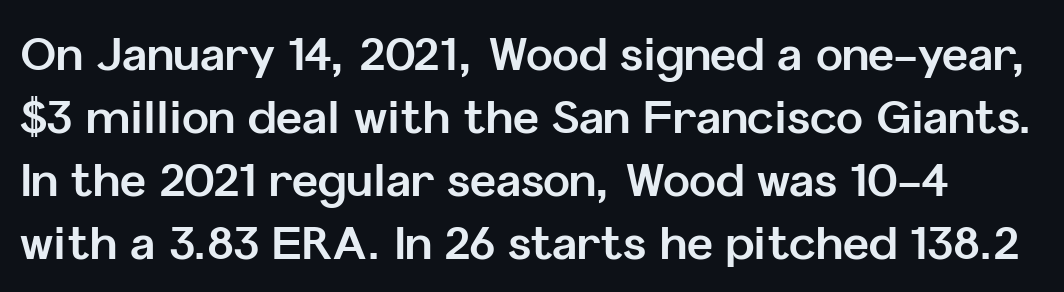
Look at the stroke-to-counter ratio: heavy, a bold. Underline: absent. Does the type have serifs? No, each stem ends abruptly. Default kerning and tracking; the words read as compact shapes.
